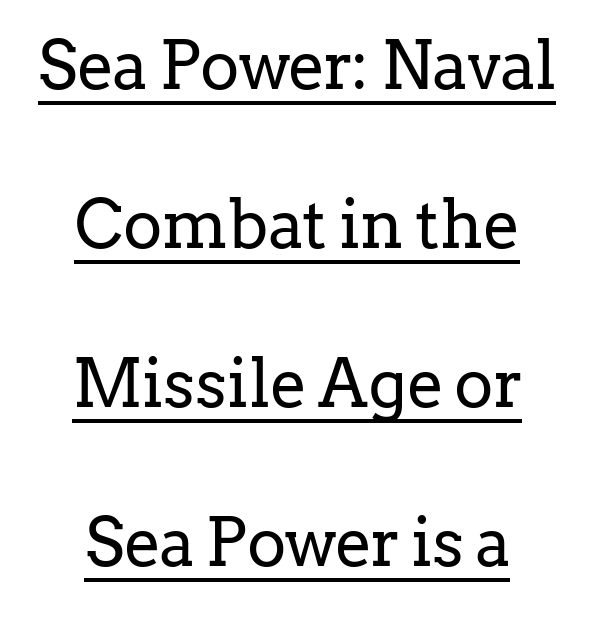
The image shows 66 px regular-weight serif type, upright; set loose line spacing (2.41x), normal letter spacing, underlined; low stroke contrast and a medium x-height.
